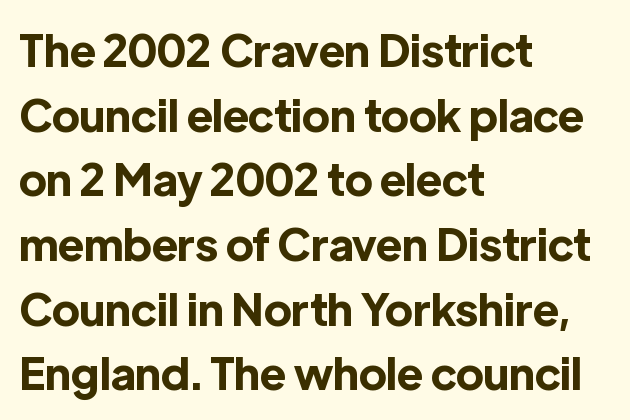
The letterforms sit shoulder to shoulder at normal distance. A clean baseline with only descenders dipping below it. Unlike italic type, these characters show no tilt at all. Think of a printed novel: that variable character pitch is what you see here. Are there feet on the stems? There aren't — it's a sans.
